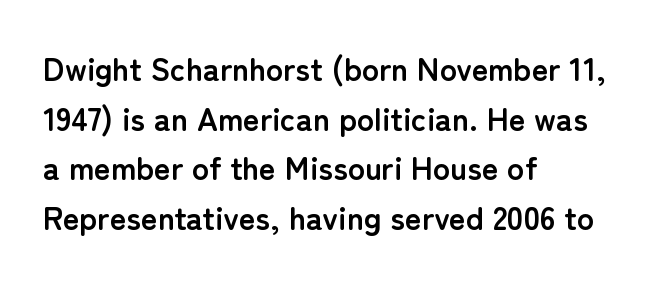
Q: Is the text bold? A: Yes.
Q: Is the text italic (slanted)? A: No, it is upright.
Q: Is the typeface a serif or a sans-serif typeface? A: Sans-serif.
Q: Is the text underlined? A: No.
Q: How is the paragraph aligned? A: Left-aligned.
Q: Is the spacing between letters normal or unusually wide? A: Normal.
Q: Is the spacing between lines tight, normal or loose? A: Normal.
Q: Width (condensed, normal, or wide)? A: Normal.
Q: Stroke contrast? A: Low.
Q: x-height? A: Medium.
Q: Monospaced? A: No.
